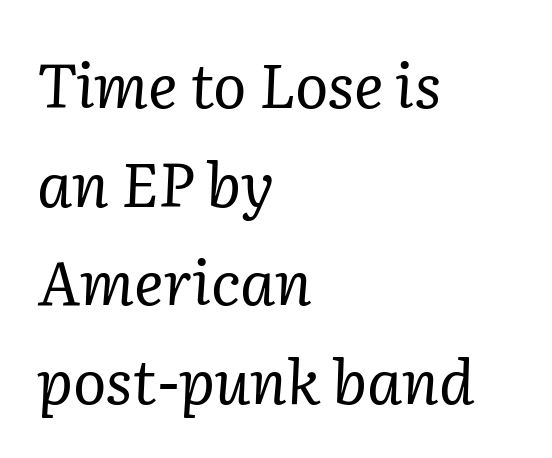
Q: Is the text bold? A: No.
Q: Is the text italic (slanted)? A: Yes, it leans right by about 2 degrees.
Q: Is the typeface a serif or a sans-serif typeface? A: Serif.
Q: Is the text underlined? A: No.
Q: How is the paragraph aligned? A: Left-aligned.
Q: Is the spacing between letters normal or unusually wide? A: Normal.
Q: Is the spacing between lines tight, normal or loose? A: Normal.
Q: Width (condensed, normal, or wide)? A: Normal.
Q: Stroke contrast? A: Low.
Q: x-height? A: Medium.
Q: Monospaced? A: No.
